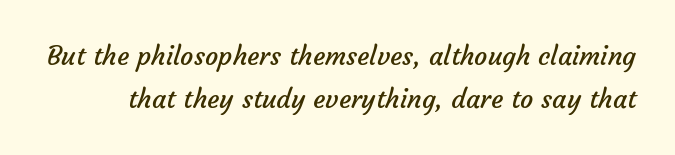
{"bold": "no", "underline": "no", "line_spacing": "normal", "line_spacing_ratio": 1.64, "letter_spacing": "normal", "letter_spacing_em": 0.0, "glyph_px": 26}
